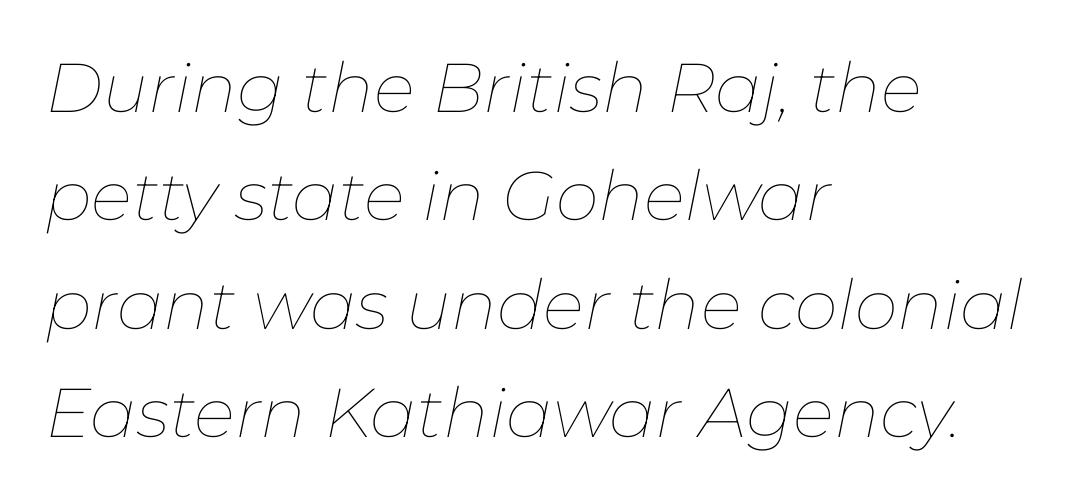
Check the space under the baseline: it is left empty. Do the characters align in a grid? No, the font is proportional. One glance says typical: line gaps are just what's usual. Teacher's note: observe the even left margin — that is flush-left alignment.
